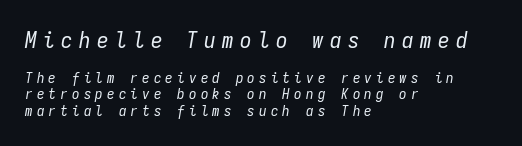
{"italic": "yes", "lean": "right", "slant_degrees": 9, "bold": "no", "underline": "no", "align": "left", "line_spacing": "tight", "line_spacing_ratio": 1.08, "letter_spacing": "wide", "letter_spacing_em": 0.28, "larger_block": "first", "size_ratio": 1.53, "glyph_px": 23}
